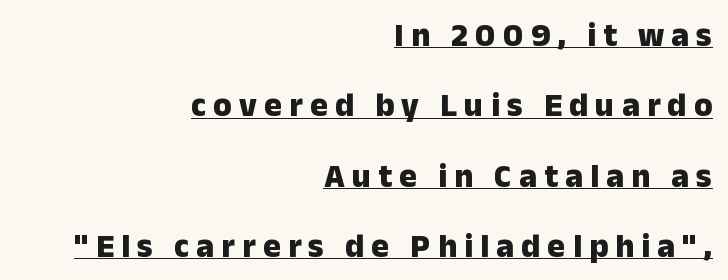
{"serif": "no", "italic": "no", "bold": "yes", "weight": "heavy", "width": "normal", "stroke_contrast": "low", "x_height": "medium", "monospaced": "no", "underline": "yes", "align": "right", "line_spacing": "loose", "line_spacing_ratio": 2.13, "letter_spacing": "wide", "letter_spacing_em": 0.22, "glyph_px": 33}
